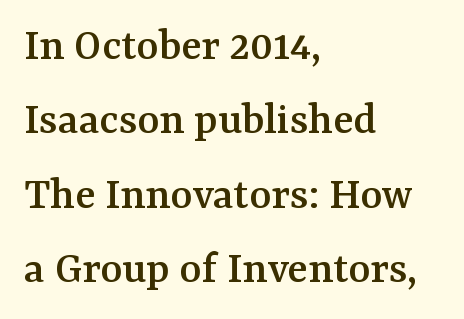
The image shows 47 px serif type, upright; set left-aligned, normal line spacing (1.58x), normal letter spacing, not underlined; medium stroke contrast and a medium x-height.
